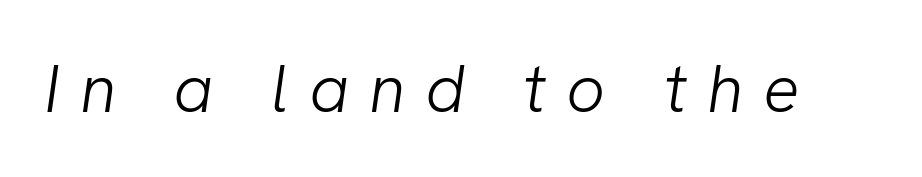
Q: Is the text bold? A: No.
Q: Is the typeface a serif or a sans-serif typeface? A: Sans-serif.
Q: Is the text underlined? A: No.
Q: Is the spacing between letters normal or unusually wide? A: Unusually wide.
Q: Width (condensed, normal, or wide)? A: Normal.
Q: Stroke contrast? A: Low.
Q: x-height? A: Medium.
Q: Monospaced? A: No.
